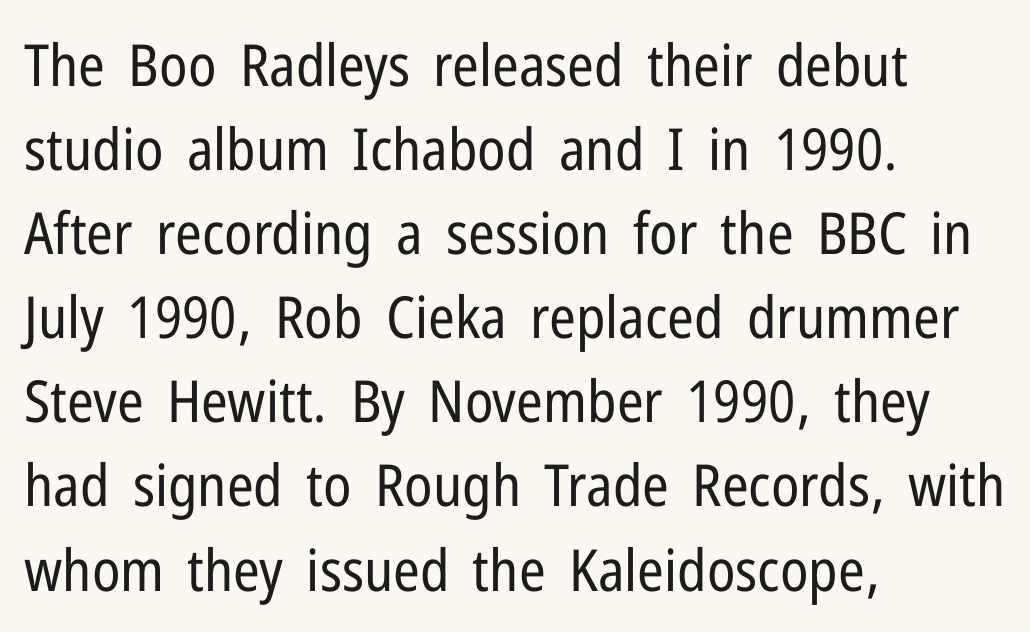
Q: Is the text bold? A: No.
Q: Is the text italic (slanted)? A: No, it is upright.
Q: Is the typeface a serif or a sans-serif typeface? A: Sans-serif.
Q: Is the text underlined? A: No.
Q: How is the paragraph aligned? A: Left-aligned.
Q: Is the spacing between letters normal or unusually wide? A: Normal.
Q: Is the spacing between lines tight, normal or loose? A: Normal.
Q: Width (condensed, normal, or wide)? A: Condensed.
Q: Stroke contrast? A: Low.
Q: x-height? A: Medium.
Q: Monospaced? A: No.
